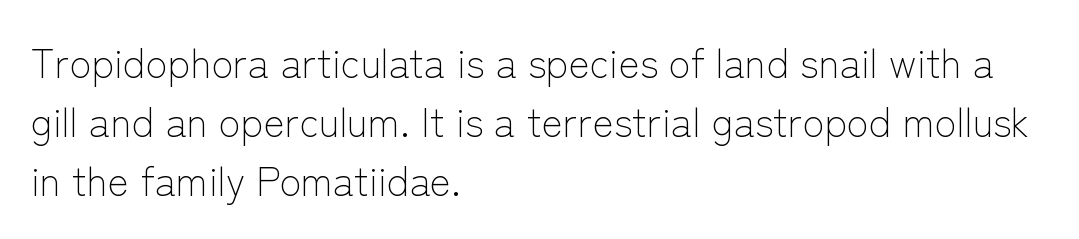
{"serif": "no", "italic": "no", "bold": "no", "weight": "light", "width": "normal", "stroke_contrast": "low", "x_height": "medium", "monospaced": "no", "underline": "no", "align": "left", "line_spacing": "normal", "line_spacing_ratio": 1.47, "letter_spacing": "normal", "letter_spacing_em": 0.0, "glyph_px": 40}
